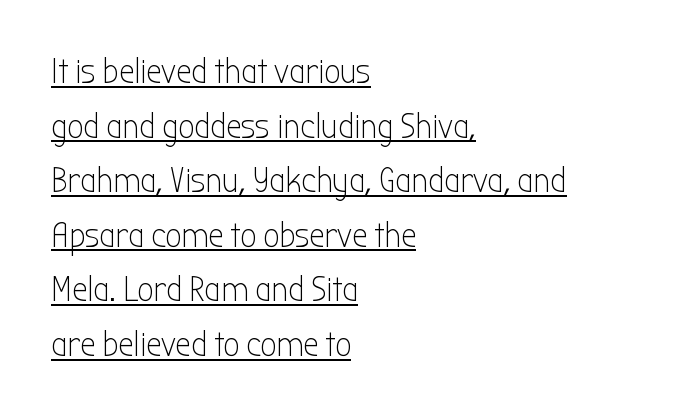
Q: Is the text bold? A: No.
Q: Is the text italic (slanted)? A: No, it is upright.
Q: Is the typeface a serif or a sans-serif typeface? A: Sans-serif.
Q: Is the text underlined? A: Yes.
Q: How is the paragraph aligned? A: Left-aligned.
Q: Is the spacing between letters normal or unusually wide? A: Normal.
Q: Is the spacing between lines tight, normal or loose? A: Normal.
Q: Width (condensed, normal, or wide)? A: Condensed.
Q: Stroke contrast? A: Low.
Q: x-height? A: Medium.
Q: Monospaced? A: No.
